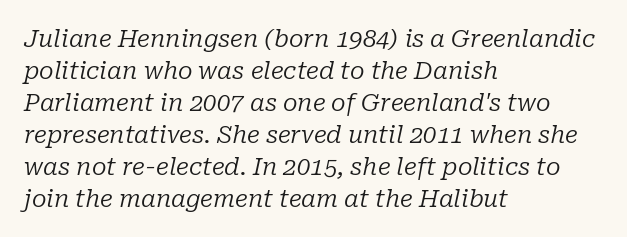
If you measured baseline to baseline, you'd find a middling distance. Alignment: flush left. Designer's note — italics engaged. Each row of text sits above clean, open space. Letters have the restrained weight of plain body copy at most. These lines keep a tight, regular rhythm from letter to letter.
